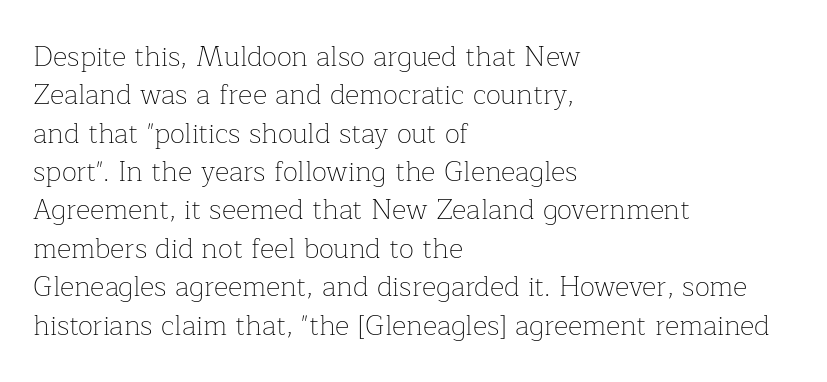
Q: Is the text bold? A: No.
Q: Is the text italic (slanted)? A: No, it is upright.
Q: Is the typeface a serif or a sans-serif typeface? A: Serif.
Q: Is the text underlined? A: No.
Q: How is the paragraph aligned? A: Left-aligned.
Q: Is the spacing between letters normal or unusually wide? A: Normal.
Q: Is the spacing between lines tight, normal or loose? A: Normal.
Q: Width (condensed, normal, or wide)? A: Normal.
Q: Stroke contrast? A: Low.
Q: x-height? A: Medium.
Q: Monospaced? A: No.
